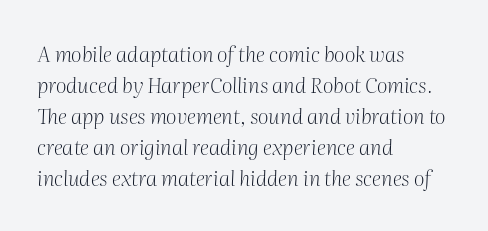
Quick note: interline space is typical. Notice how the passage keeps a crisp vertical edge on the left only. You can tell it's italic because the verticals aren't actually vertical. The cut favours lightness, reaching ordinary text weight at its darkest.
